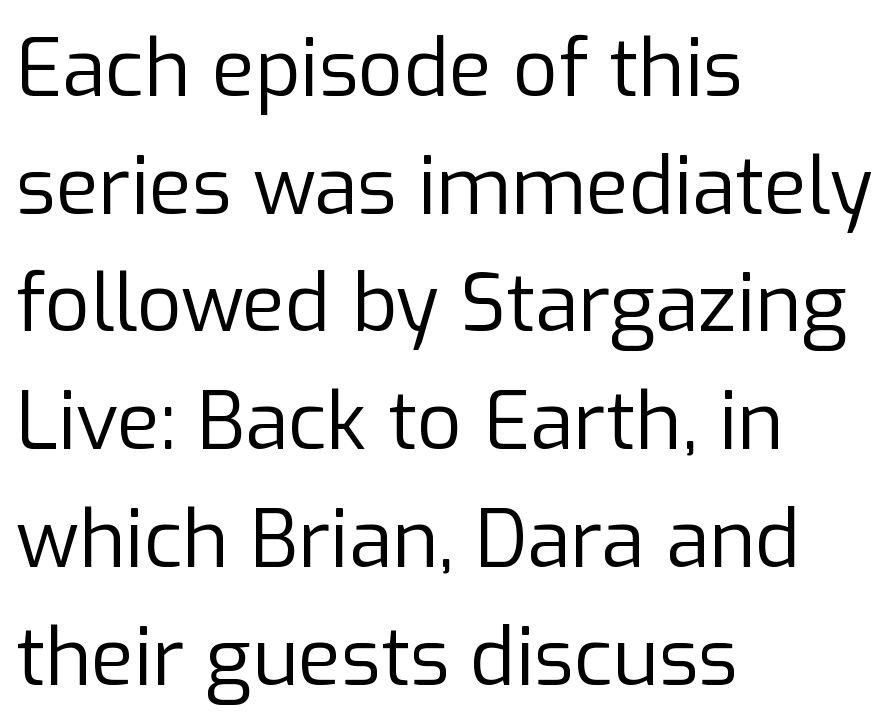
Which margin do the lines hug? The left one — the right edge is uneven. In terms of letterspacing, this is plain default setting. Is there much room between lines? A standard amount, neither cramped nor airy. Do the characters align in a grid? No, the font is proportional.
